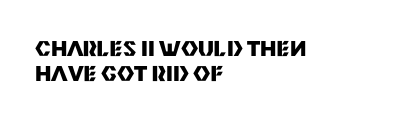
The image shows 21 px bold type, upright; set left-aligned, line spacing 1.18x, normal letter spacing, not underlined.
